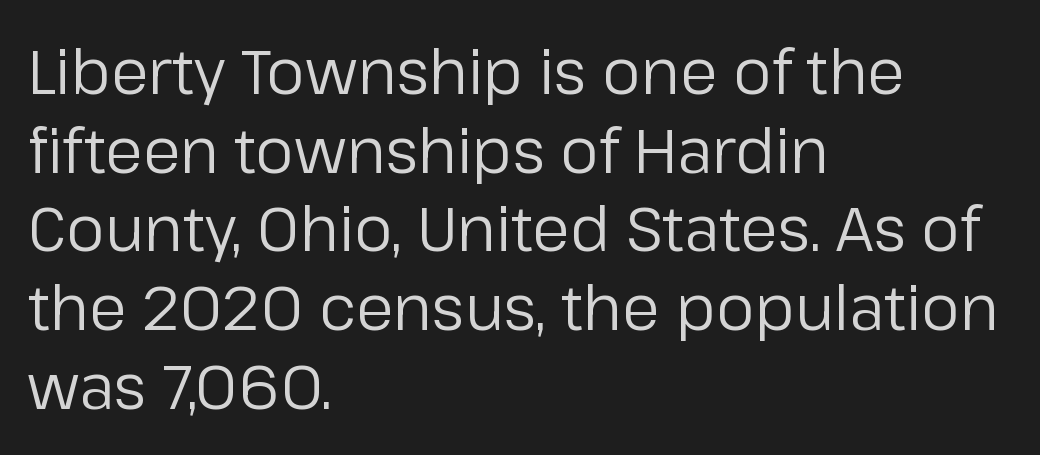
{"serif": "no", "italic": "no", "bold": "no", "weight": "regular", "width": "normal", "stroke_contrast": "low", "x_height": "medium", "monospaced": "no", "underline": "no", "align": "left", "line_spacing": "normal", "line_spacing_ratio": 1.29, "letter_spacing": "normal", "letter_spacing_em": 0.0, "glyph_px": 61}
